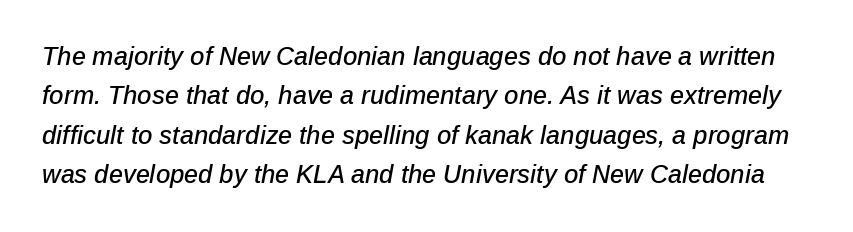
{"italic": "yes", "lean": "right", "slant_degrees": 12, "underline": "no", "line_spacing": "normal", "line_spacing_ratio": 1.58, "letter_spacing": "normal", "letter_spacing_em": 0.0, "glyph_px": 25}
